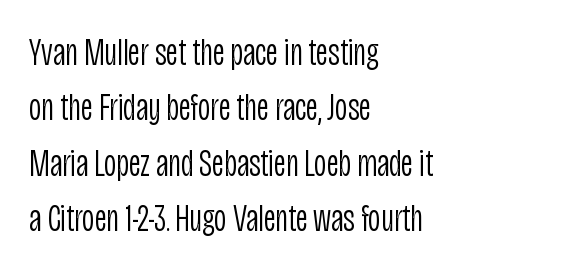
The image shows 38 px light, condensed sans-serif type, upright; set left-aligned, normal line spacing (1.46x), normal letter spacing, not underlined; low stroke contrast and a large x-height.
